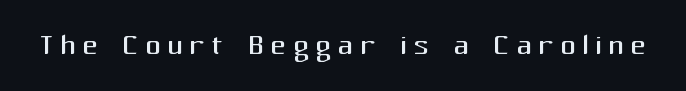
{"serif": "no", "italic": "no", "bold": "no", "weight": "regular", "width": "normal", "stroke_contrast": "medium", "x_height": "medium", "monospaced": "no", "underline": "no", "glyph_px": 40}
